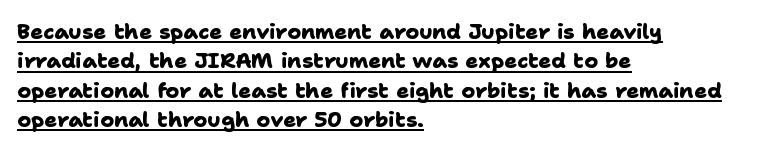
{"bold": "yes", "underline": "yes", "align": "left", "line_spacing": "normal", "line_spacing_ratio": 1.4, "letter_spacing": "normal", "letter_spacing_em": 0.0, "glyph_px": 21}
